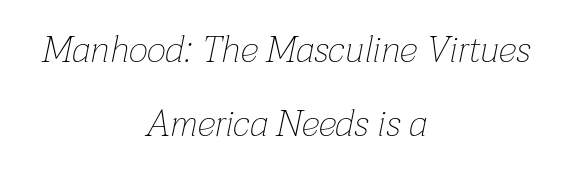
Q: Is the text bold? A: No.
Q: Is the text italic (slanted)? A: Yes, it leans right by about 12 degrees.
Q: Is the text underlined? A: No.
Q: How is the paragraph aligned? A: Centered.
Q: Is the spacing between letters normal or unusually wide? A: Normal.
Q: Is the spacing between lines tight, normal or loose? A: Loose.
Q: Width (condensed, normal, or wide)? A: Normal.
Q: Stroke contrast? A: Low.
Q: x-height? A: Medium.
Q: Monospaced? A: No.
